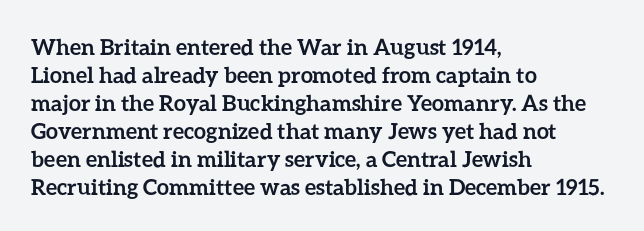
{"italic": "no", "bold": "yes", "underline": "no", "align": "left", "line_spacing": "normal", "line_spacing_ratio": 1.27, "letter_spacing": "normal", "letter_spacing_em": 0.0, "glyph_px": 22}
